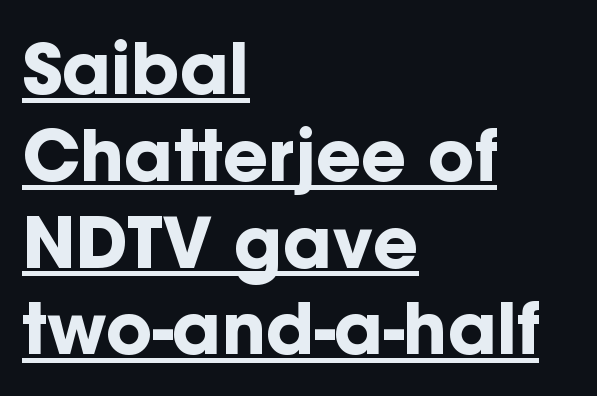
Nothing sits at the stroke ends, so this counts as sans-serif. Looks like regular typesetting: each glyph gets only the width it needs. The rendered words wear a rule along their underside. Italic: no, the glyphs are upright roman. Honestly, the letter spacing is just normal — you wouldn't notice it.
